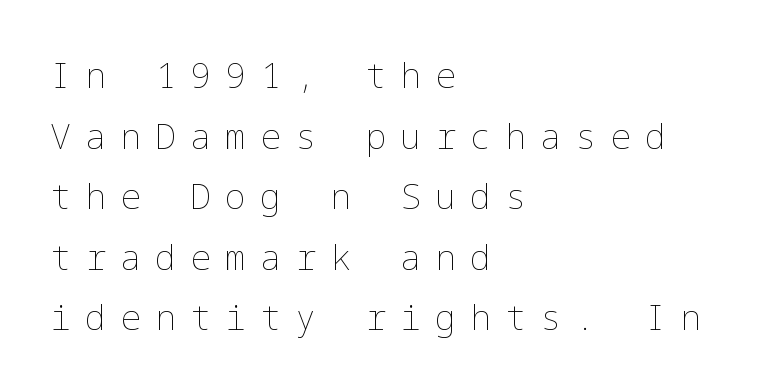
The image shows 35 px thin type, upright; set left-aligned, line spacing 1.73x, unusually wide letter spacing (+0.4 em), not underlined; low stroke contrast and a medium x-height.
